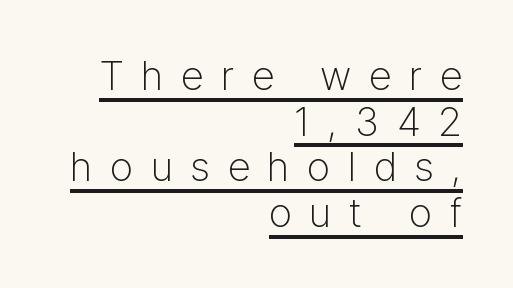
Q: Is the text bold? A: No.
Q: Is the text italic (slanted)? A: No, it is upright.
Q: Is the typeface a serif or a sans-serif typeface? A: Sans-serif.
Q: Is the text underlined? A: Yes.
Q: How is the paragraph aligned? A: Right-aligned.
Q: Is the spacing between letters normal or unusually wide? A: Unusually wide.
Q: Is the spacing between lines tight, normal or loose? A: Tight.
Q: Width (condensed, normal, or wide)? A: Normal.
Q: Stroke contrast? A: Low.
Q: x-height? A: Medium.
Q: Monospaced? A: No.
